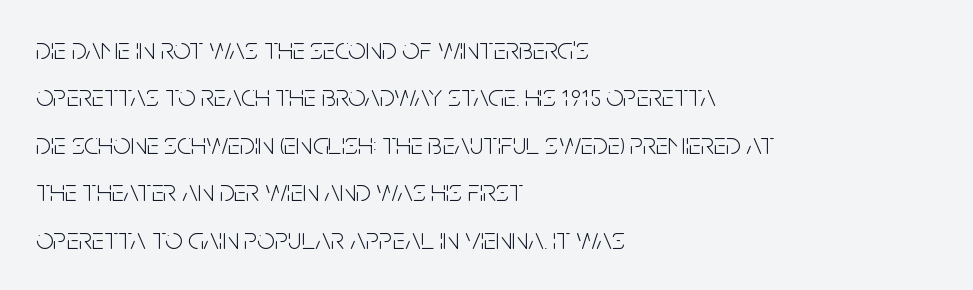
The axis of the letterforms is exactly vertical. Weight: in the light-to-regular range. Words float on clear page, feet unadorned. Is this a sans? Yes — the strokes have no serifs. If you drew a ruler down the left edge, every line would touch it. Spacing verdict: proportional, widths tailored to each character.
